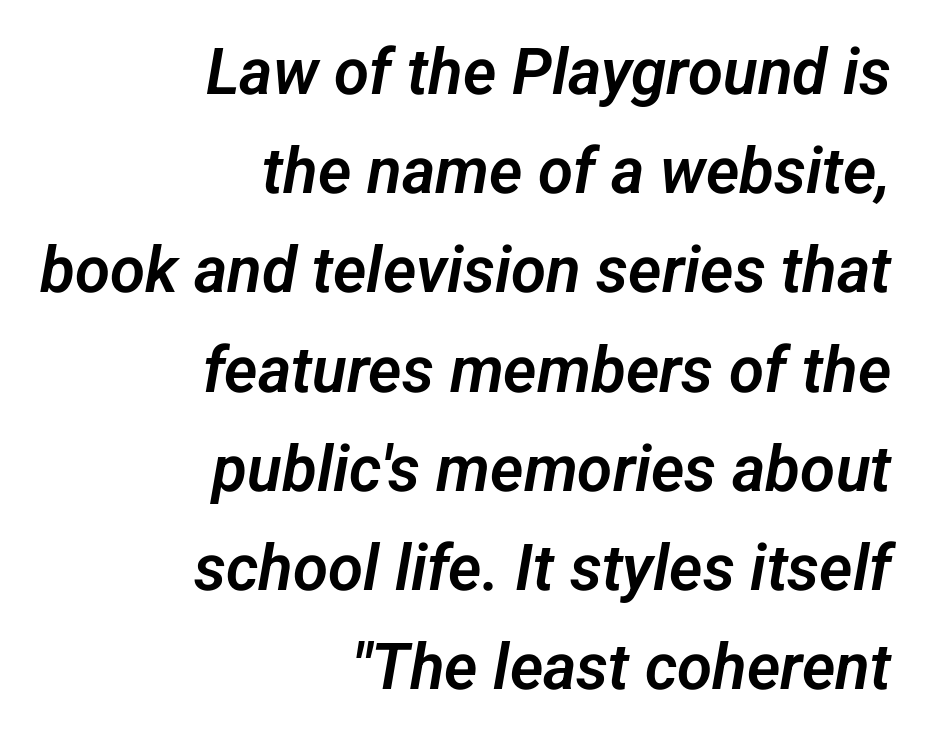
Q: Is the typeface a serif or a sans-serif typeface? A: Sans-serif.
Q: Is the text underlined? A: No.
Q: How is the paragraph aligned? A: Right-aligned.
Q: Is the spacing between letters normal or unusually wide? A: Normal.
Q: Is the spacing between lines tight, normal or loose? A: Normal.
Q: Width (condensed, normal, or wide)? A: Normal.
Q: Stroke contrast? A: Low.
Q: x-height? A: Medium.
Q: Monospaced? A: No.
